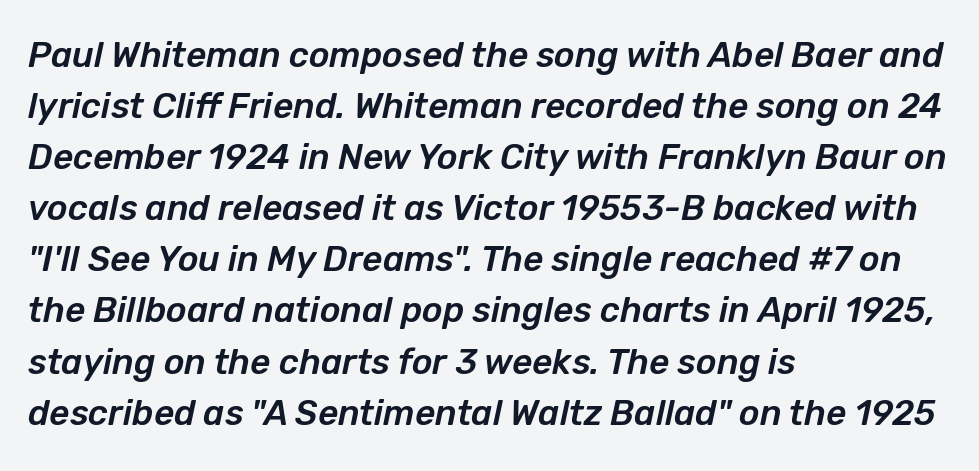
When letters slant like this, we call the style italic. Do the characters align in a grid? No, the font is proportional. Regarding leading, the lines here are spaced in the standard way. Each row of text sits above clean, open space. The face used here is rendered with its standard letterfit. Which margin do the lines hug? The left one — the right edge is uneven.
